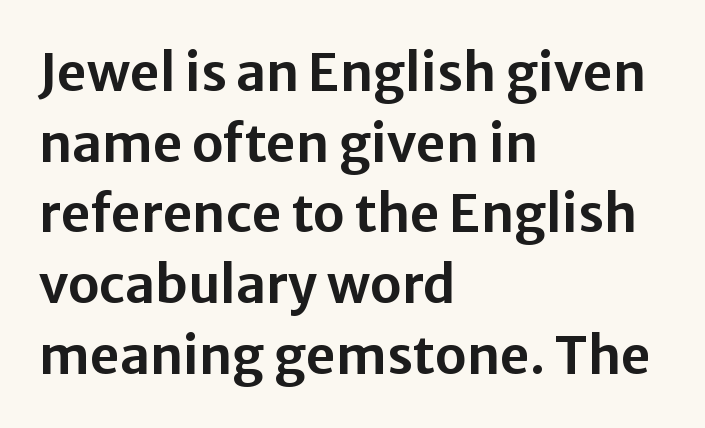
{"serif": "no", "italic": "no", "width": "normal", "stroke_contrast": "low", "x_height": "medium", "monospaced": "no", "underline": "no", "align": "left", "line_spacing": "normal", "line_spacing_ratio": 1.36, "letter_spacing": "normal", "letter_spacing_em": 0.0, "glyph_px": 52}
